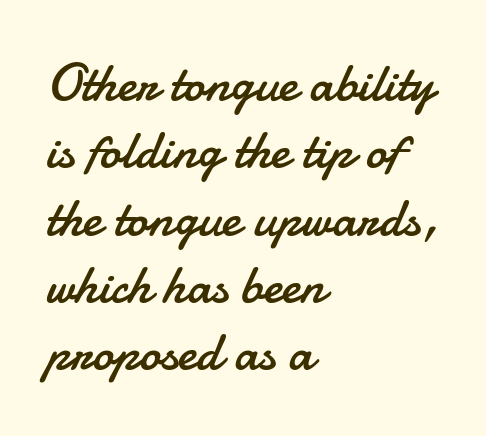
Q: Is the text bold? A: No.
Q: Is the text italic (slanted)? A: Yes.
Q: Is the typeface a serif or a sans-serif typeface? A: Sans-serif.
Q: Is the text underlined? A: No.
Q: How is the paragraph aligned? A: Left-aligned.
Q: Is the spacing between letters normal or unusually wide? A: Normal.
Q: Is the spacing between lines tight, normal or loose? A: Normal.
Q: Width (condensed, normal, or wide)? A: Normal.
Q: Stroke contrast? A: Low.
Q: x-height? A: Small.
Q: Monospaced? A: No.
